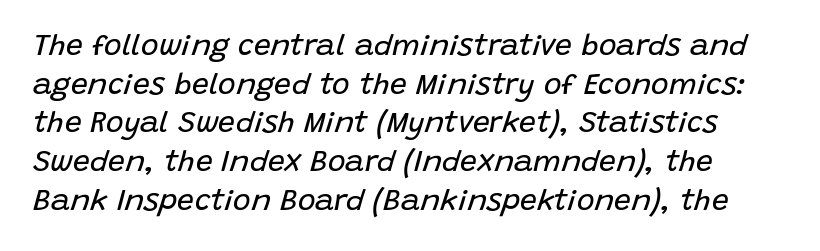
Q: Is the text bold? A: No.
Q: Is the text italic (slanted)? A: Yes, it leans right by about 15 degrees.
Q: Is the text underlined? A: No.
Q: Is the spacing between letters normal or unusually wide? A: Normal.
Q: Is the spacing between lines tight, normal or loose? A: Normal.
Q: Width (condensed, normal, or wide)? A: Normal.
Q: Stroke contrast? A: Low.
Q: x-height? A: Large.
Q: Monospaced? A: No.
